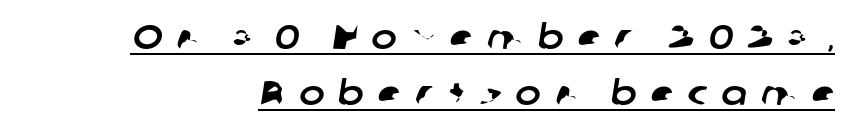
The image shows 34 px sans-serif type; set normal line spacing (1.66x), unusually wide letter spacing (+0.41 em), underlined; low stroke contrast and a medium x-height.
